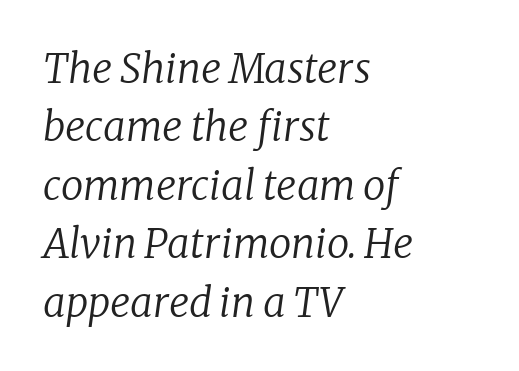
{"serif": "yes", "italic": "yes", "lean": "right", "slant_degrees": 8, "bold": "no", "weight": "regular", "width": "normal", "stroke_contrast": "low", "x_height": "medium", "monospaced": "no", "underline": "no", "align": "left", "line_spacing": "normal", "line_spacing_ratio": 1.46, "letter_spacing": "normal", "letter_spacing_em": 0.0, "glyph_px": 40}
